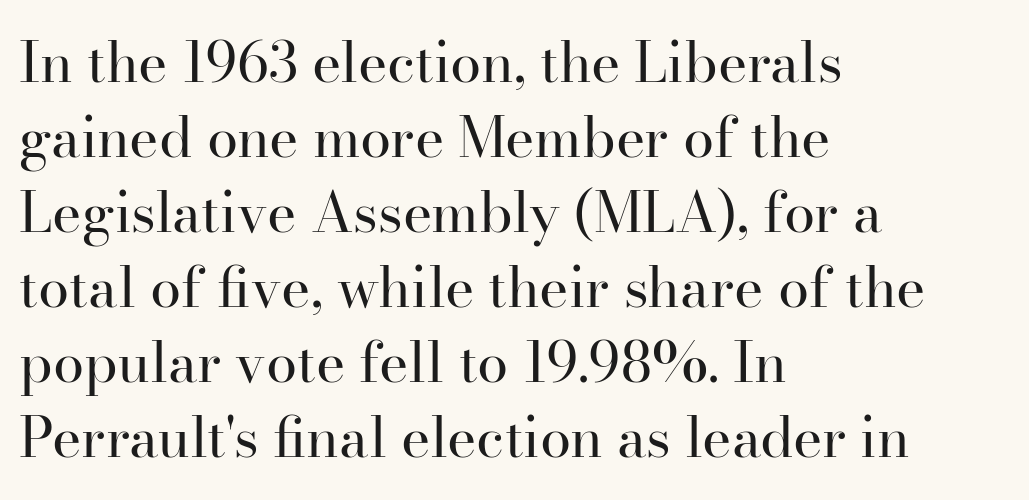
{"serif": "yes", "italic": "no", "bold": "no", "weight": "regular", "width": "normal", "stroke_contrast": "high", "x_height": "small", "monospaced": "no", "underline": "no", "align": "left", "line_spacing": "normal", "line_spacing_ratio": 1.34, "letter_spacing": "normal", "letter_spacing_em": 0.0, "glyph_px": 56}
